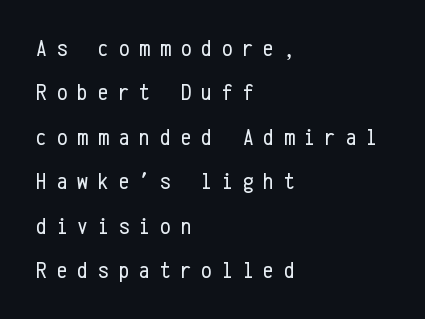
Q: Is the text bold? A: No.
Q: Is the text italic (slanted)? A: No, it is upright.
Q: Is the text underlined? A: No.
Q: How is the paragraph aligned? A: Left-aligned.
Q: Is the spacing between letters normal or unusually wide? A: Unusually wide.
